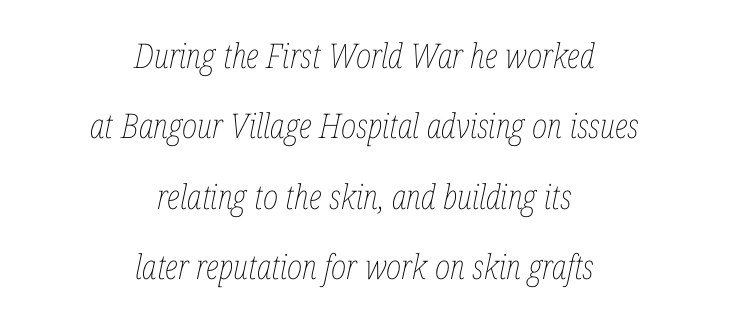
Q: Is the text bold? A: No.
Q: Is the text italic (slanted)? A: Yes, it leans right by about 12 degrees.
Q: Is the text underlined? A: No.
Q: How is the paragraph aligned? A: Centered.
Q: Is the spacing between letters normal or unusually wide? A: Normal.
Q: Is the spacing between lines tight, normal or loose? A: Loose.
Q: Width (condensed, normal, or wide)? A: Condensed.
Q: Stroke contrast? A: Low.
Q: x-height? A: Medium.
Q: Monospaced? A: No.
